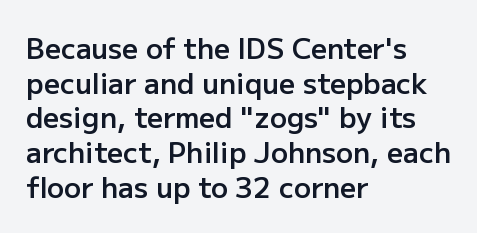
The specimen omits any rule beneath the text block's lines. The letters advance in unequal steps, a hallmark of proportional type. When letters stand straight like this, we call the style roman or upright. Heft: intermediate — a semibold.
